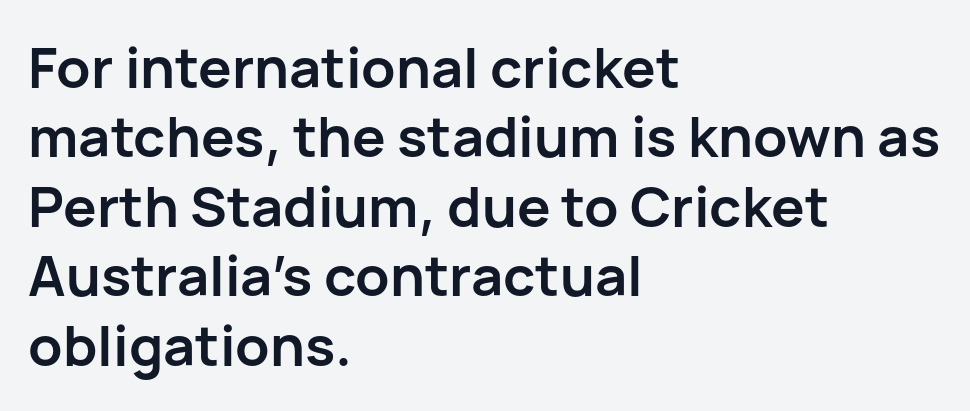
{"serif": "no", "italic": "no", "bold": "yes", "weight": "semibold", "width": "normal", "stroke_contrast": "low", "x_height": "medium", "monospaced": "no", "underline": "no", "align": "left", "line_spacing_ratio": 1.24, "letter_spacing": "normal", "letter_spacing_em": 0.0, "glyph_px": 56}
